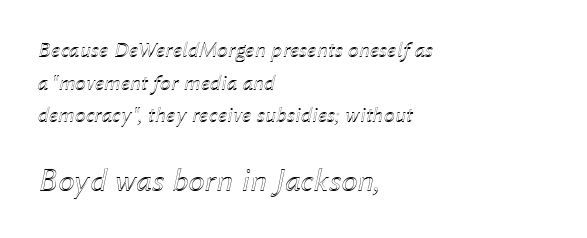
The image shows 33 px text type, italic (leaning right); set left-aligned, normal line spacing (1.48x), normal letter spacing, not underlined; the second (bottom) block is 1.5x larger; a medium x-height.
